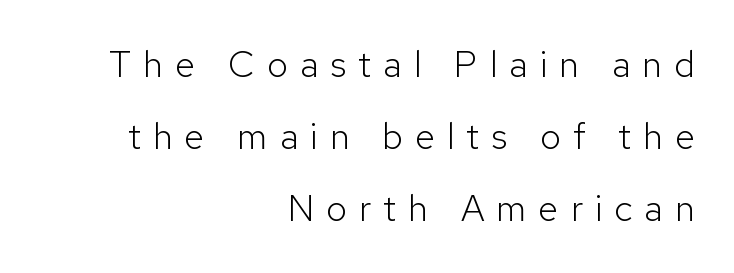
{"serif": "no", "italic": "no", "bold": "no", "weight": "light", "width": "normal", "stroke_contrast": "low", "x_height": "medium", "monospaced": "no", "underline": "no", "align": "right", "line_spacing": "loose", "line_spacing_ratio": 1.95, "letter_spacing": "wide", "letter_spacing_em": 0.32, "glyph_px": 37}
